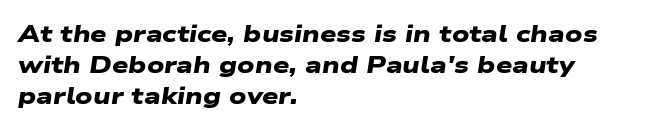
Q: Is the text bold? A: Yes.
Q: Is the text underlined? A: No.
Q: How is the paragraph aligned? A: Left-aligned.
Q: Is the spacing between letters normal or unusually wide? A: Normal.
Q: Is the spacing between lines tight, normal or loose? A: Normal.
